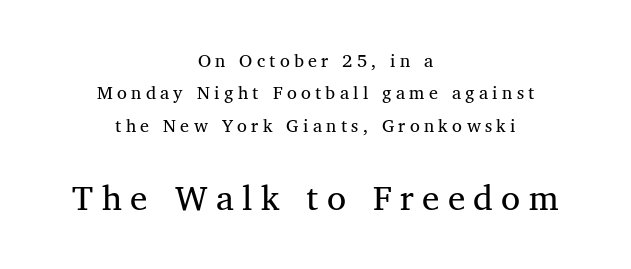
{"serif": "yes", "italic": "no", "bold": "no", "weight": "regular", "width": "normal", "stroke_contrast": "medium", "x_height": "medium", "monospaced": "no", "underline": "no", "align": "center", "line_spacing_ratio": 1.8, "letter_spacing": "wide", "letter_spacing_em": 0.24, "larger_block": "second", "size_ratio": 1.94, "glyph_px": 35}
